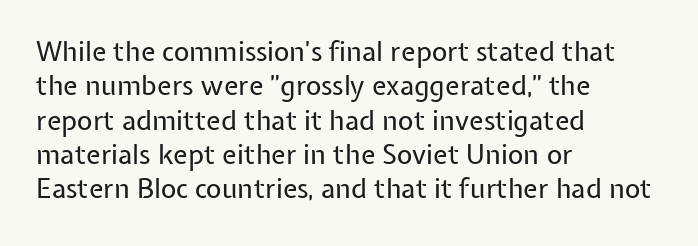
Q: Is the text bold? A: No.
Q: Is the text italic (slanted)? A: No, it is upright.
Q: Is the text underlined? A: No.
Q: How is the paragraph aligned? A: Left-aligned.
Q: Is the spacing between letters normal or unusually wide? A: Normal.
Q: Is the spacing between lines tight, normal or loose? A: Normal.
